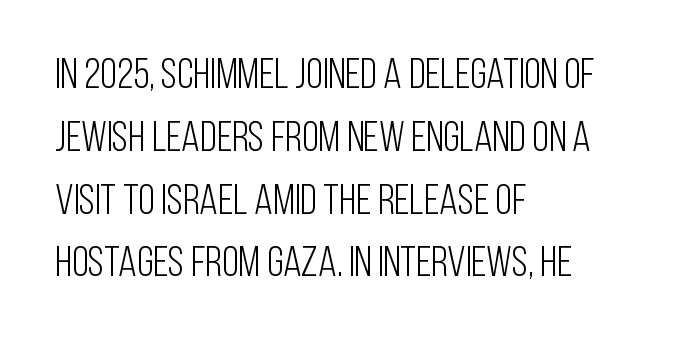
Is the type heavy? It reads as light-to-regular instead. Beneath every word, the page is bare. The font family rendered here belongs to the sans-serif group. Horizontal bands of white between lines are of average thickness. There is no visible air inserted between adjacent glyphs.
